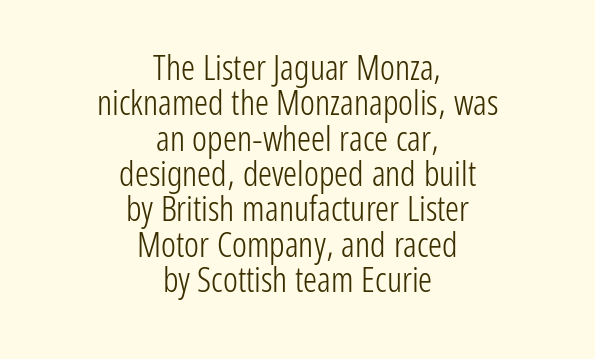
These lines were composed using upright roman letters. Note: no serifs on the glyphs. The rag falls on both sides of this text block equally. The gaps between neighbouring characters are ordinary and unremarkable. One glance says dense: line gaps are narrower than usual.
